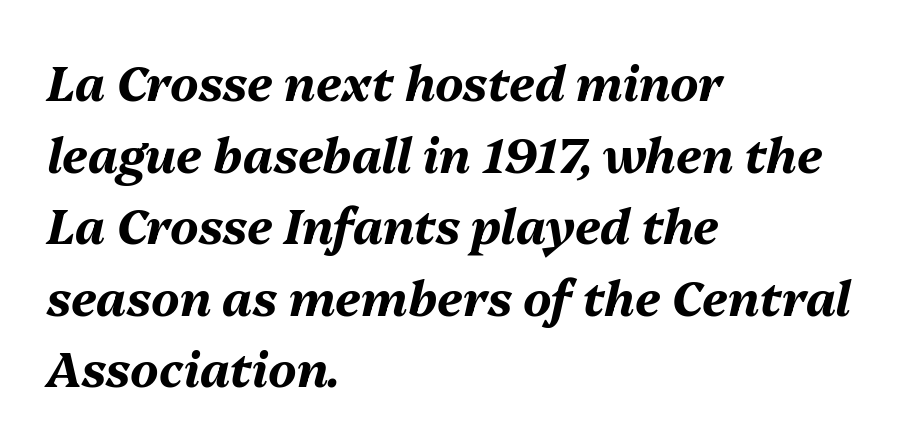
The image shows 48 px bold type, italic (leaning right); set left-aligned, normal line spacing (1.49x), normal letter spacing, not underlined; medium stroke contrast and a medium x-height.
